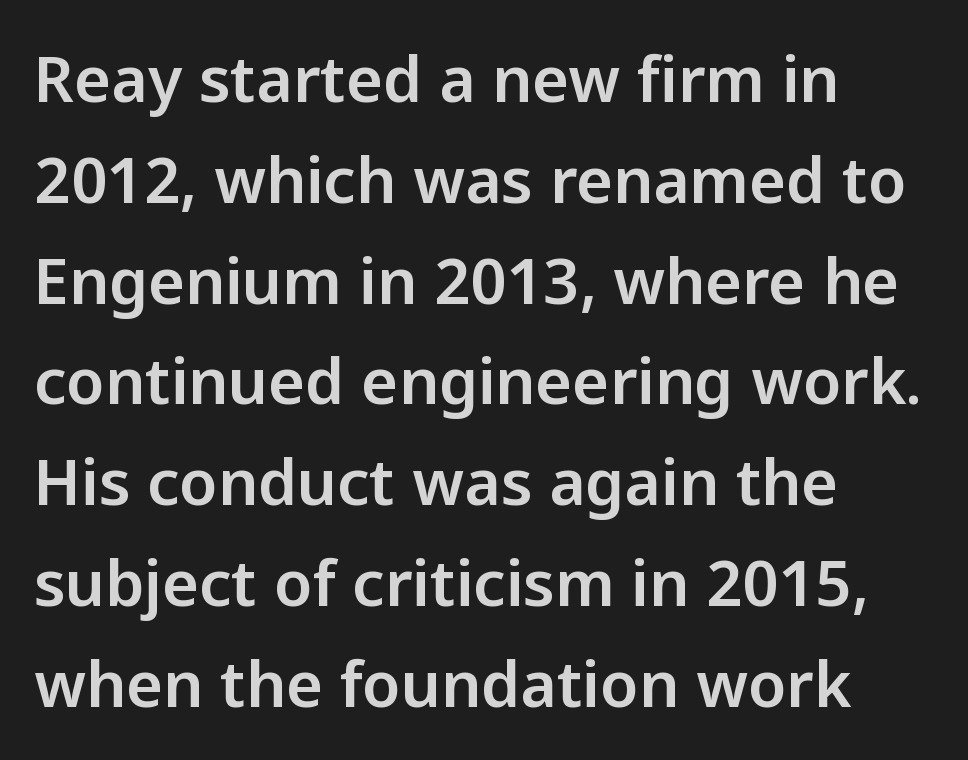
The image shows 63 px sans-serif type, upright; set left-aligned, normal line spacing (1.6x), normal letter spacing, not underlined; low stroke contrast and a medium x-height.
